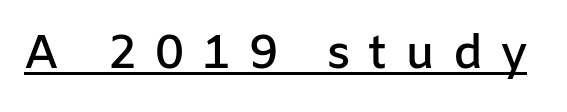
As a designer I'd log this as weight 600, semibold. This sample carries an underscore along the baseline area. Font category for this specimen: sans-serif. The face used here is proportionally spaced, like ordinary book or web type. Characters remain perfectly vertical along every line. Letter spacing: wide.
